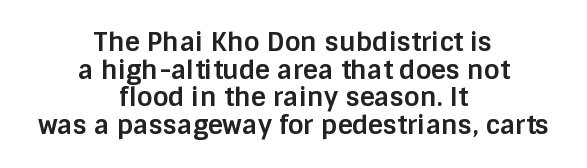
{"italic": "no", "bold": "yes", "underline": "no", "align": "center", "line_spacing": "tight", "line_spacing_ratio": 1.06, "letter_spacing": "normal", "letter_spacing_em": 0.0, "glyph_px": 26}
